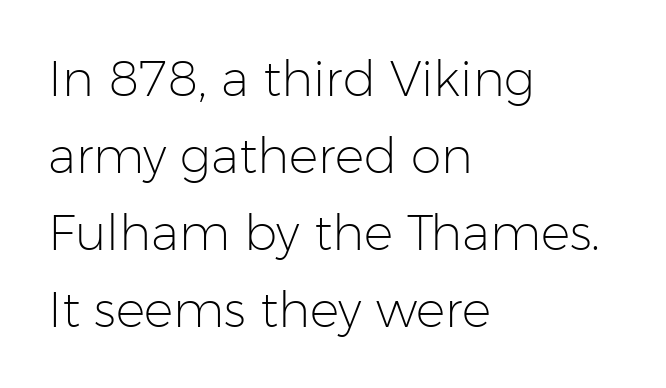
Beneath every word, the page is bare. Reading down the block, your eye returns to a fixed left position each line. Here the designer chose a conventional face with non-uniform glyph widths. This rendering employs a face without finishing strokes, i.e., a sans-serif. The gaps between neighbouring characters are ordinary and unremarkable. Is there any slant? The stems are plumb.
